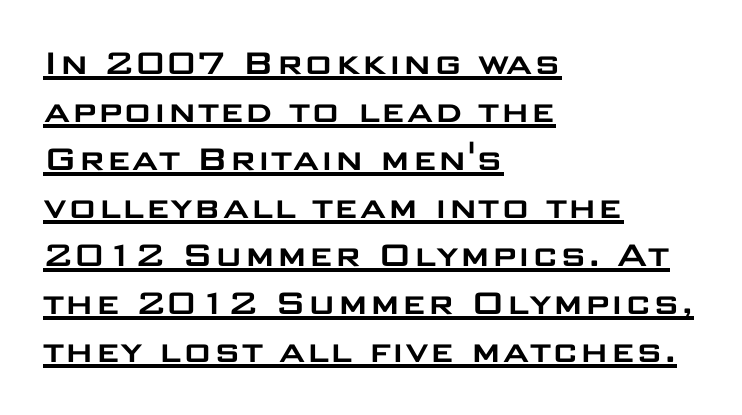
The image shows 40 px wide sans-serif type, upright; set left-aligned, line spacing 1.2x, normal letter spacing, underlined; low stroke contrast and a large x-height.
